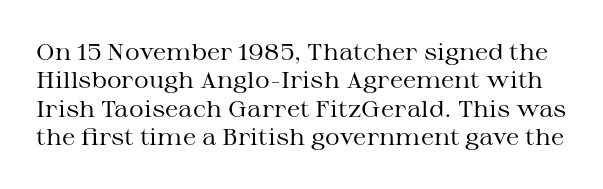
{"italic": "no", "bold": "no", "underline": "no", "line_spacing_ratio": 1.23, "letter_spacing": "normal", "letter_spacing_em": 0.0, "glyph_px": 23}
